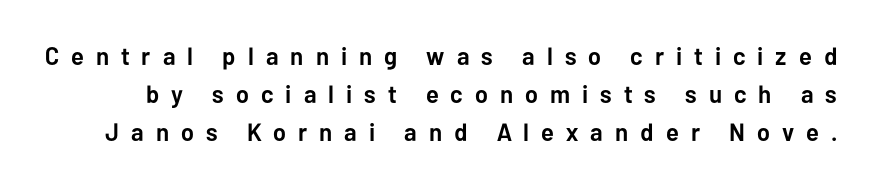
{"italic": "no", "bold": "yes", "underline": "no", "line_spacing": "normal", "line_spacing_ratio": 1.52, "letter_spacing": "wide", "letter_spacing_em": 0.48, "glyph_px": 25}
